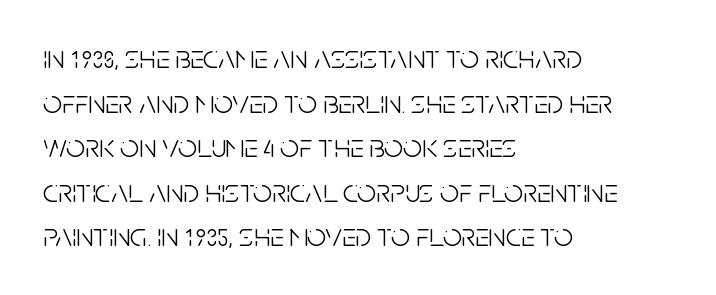
{"serif": "no", "italic": "no", "bold": "no", "weight": "light", "width": "condensed", "stroke_contrast": "low", "x_height": "large", "monospaced": "no", "underline": "no", "align": "left", "line_spacing": "normal", "line_spacing_ratio": 1.35, "letter_spacing": "normal", "letter_spacing_em": 0.0, "glyph_px": 33}
